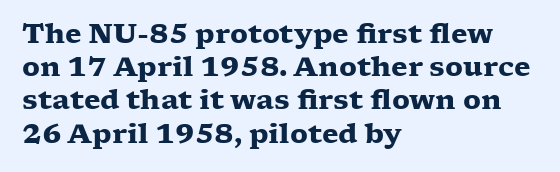
{"italic": "no", "bold": "yes", "underline": "no", "align": "left", "line_spacing_ratio": 1.23, "letter_spacing": "normal", "letter_spacing_em": 0.0, "glyph_px": 27}
